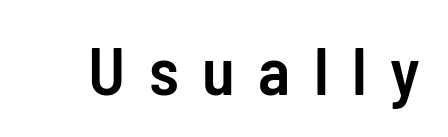
Q: Is the text bold? A: Semi-bold.
Q: Is the text italic (slanted)? A: No, it is upright.
Q: Is the typeface a serif or a sans-serif typeface? A: Sans-serif.
Q: Is the text underlined? A: No.
Q: Is the spacing between letters normal or unusually wide? A: Unusually wide.
Q: Width (condensed, normal, or wide)? A: Condensed.
Q: Stroke contrast? A: Low.
Q: x-height? A: Medium.
Q: Monospaced? A: No.
